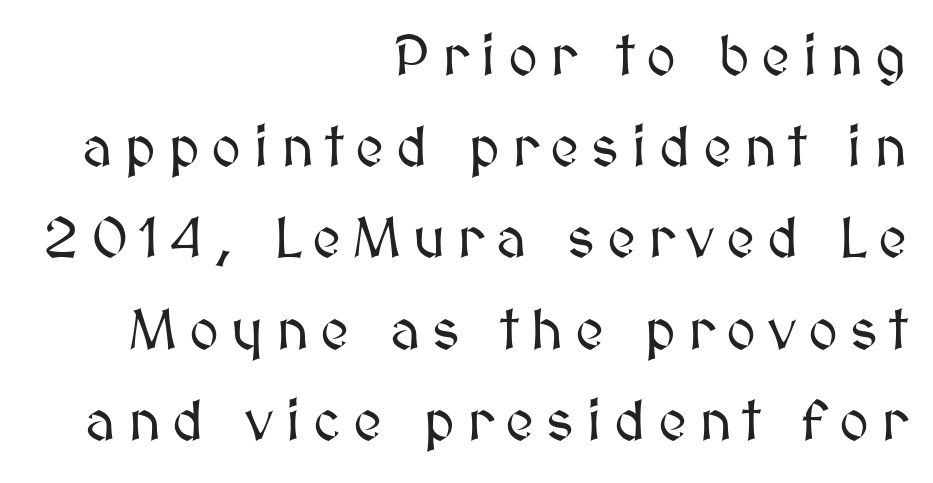
Nobody drew a line under any word here. Note the varied advance widths — an 'i' is clearly narrower than an 'm'. Every stem runs plumb, perpendicular to the baseline. There is plenty of visible air inserted between adjacent glyphs. In terms of leading, this rendering sits right in the middle.
